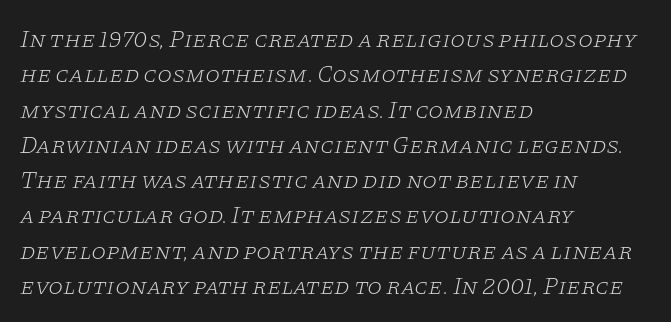
Q: Is the text bold? A: No.
Q: Is the text italic (slanted)? A: Yes, it leans right by about 11 degrees.
Q: Is the text underlined? A: No.
Q: How is the paragraph aligned? A: Left-aligned.
Q: Is the spacing between letters normal or unusually wide? A: Normal.
Q: Is the spacing between lines tight, normal or loose? A: Normal.
